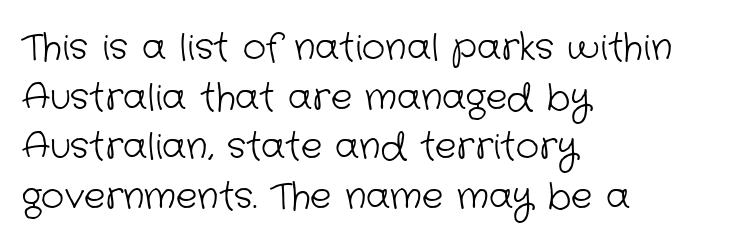
{"serif": "no", "bold": "no", "weight": "light", "width": "normal", "stroke_contrast": "low", "x_height": "medium", "monospaced": "no", "underline": "no", "align": "left", "line_spacing": "normal", "line_spacing_ratio": 1.38, "letter_spacing": "normal", "letter_spacing_em": 0.0, "glyph_px": 36}
